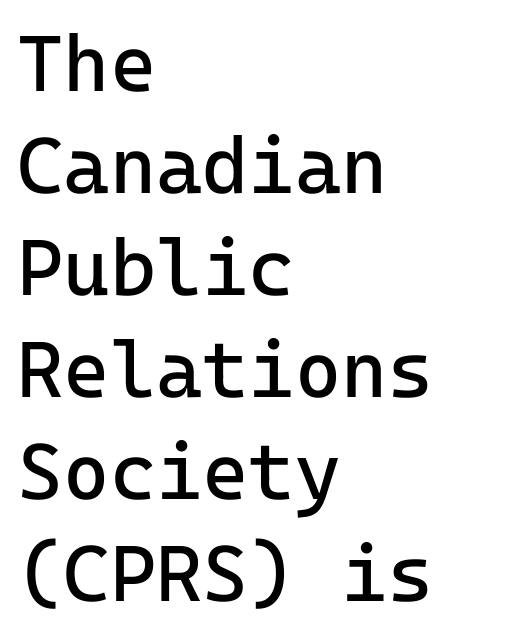
{"serif": "no", "italic": "no", "bold": "no", "weight": "regular", "width": "normal", "stroke_contrast": "low", "x_height": "medium", "monospaced": "yes", "underline": "no", "align": "left", "line_spacing": "normal", "line_spacing_ratio": 1.29, "letter_spacing": "normal", "letter_spacing_em": 0.0, "glyph_px": 79}
